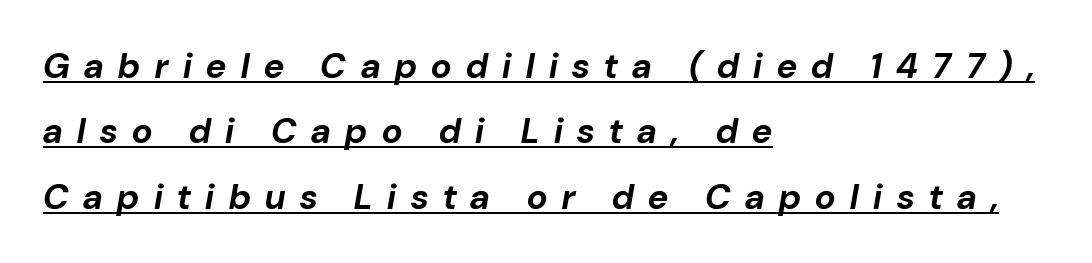
{"italic": "yes", "lean": "right", "slant_degrees": 10, "bold": "yes", "weight": "bold", "width": "normal", "stroke_contrast": "low", "x_height": "medium", "monospaced": "no", "underline": "yes", "align": "left", "line_spacing_ratio": 1.87, "letter_spacing": "wide", "letter_spacing_em": 0.42, "glyph_px": 35}
